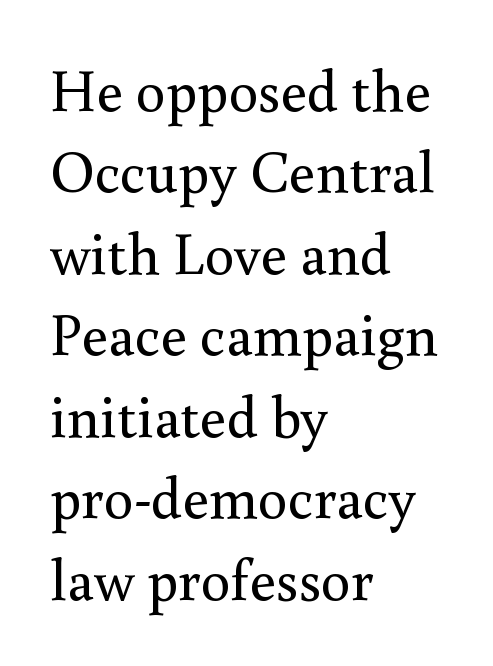
The image shows 59 px regular-weight serif type, upright; set left-aligned, normal line spacing (1.38x), normal letter spacing, not underlined; medium stroke contrast and a small x-height.
